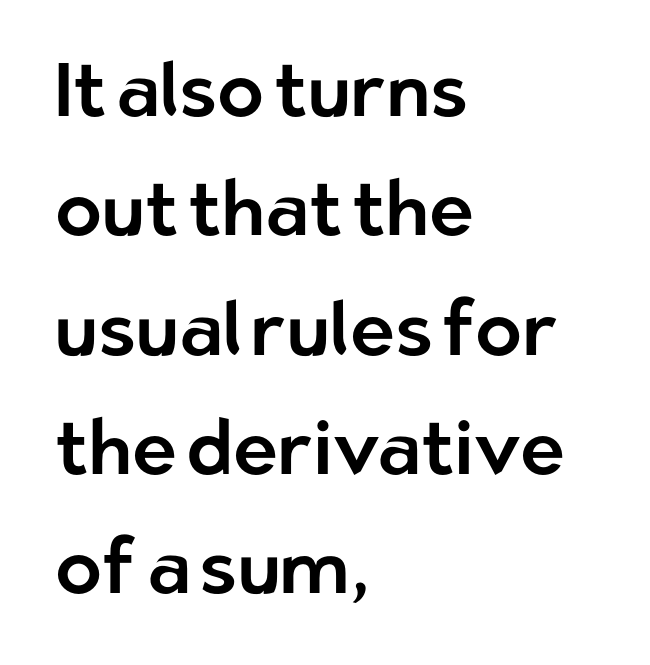
Q: Is the text italic (slanted)? A: No, it is upright.
Q: Is the typeface a serif or a sans-serif typeface? A: Sans-serif.
Q: Is the text underlined? A: No.
Q: How is the paragraph aligned? A: Left-aligned.
Q: Is the spacing between letters normal or unusually wide? A: Normal.
Q: Is the spacing between lines tight, normal or loose? A: Normal.
Q: Width (condensed, normal, or wide)? A: Normal.
Q: Stroke contrast? A: Low.
Q: x-height? A: Medium.
Q: Monospaced? A: No.
